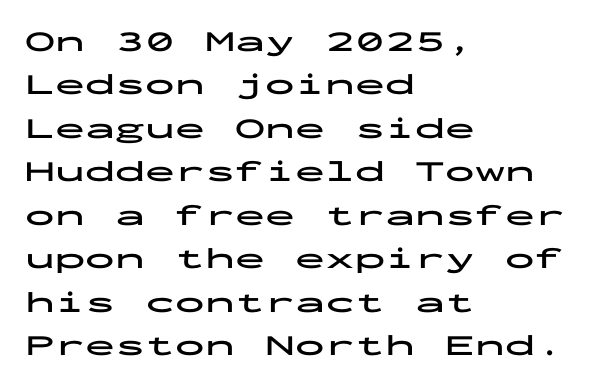
Q: Is the text bold? A: Yes.
Q: Is the text italic (slanted)? A: No, it is upright.
Q: Is the typeface a serif or a sans-serif typeface? A: Sans-serif.
Q: Is the text underlined? A: No.
Q: How is the paragraph aligned? A: Left-aligned.
Q: Is the spacing between letters normal or unusually wide? A: Normal.
Q: Is the spacing between lines tight, normal or loose? A: Normal.
Q: Width (condensed, normal, or wide)? A: Wide.
Q: Stroke contrast? A: Low.
Q: x-height? A: Medium.
Q: Monospaced? A: Yes.
